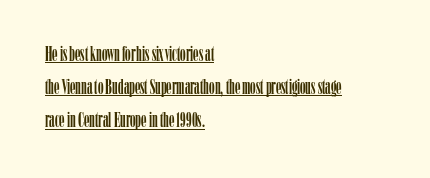
{"italic": "no", "underline": "yes", "align": "left", "line_spacing": "normal", "line_spacing_ratio": 1.51, "letter_spacing": "normal", "letter_spacing_em": 0.0, "glyph_px": 22}
